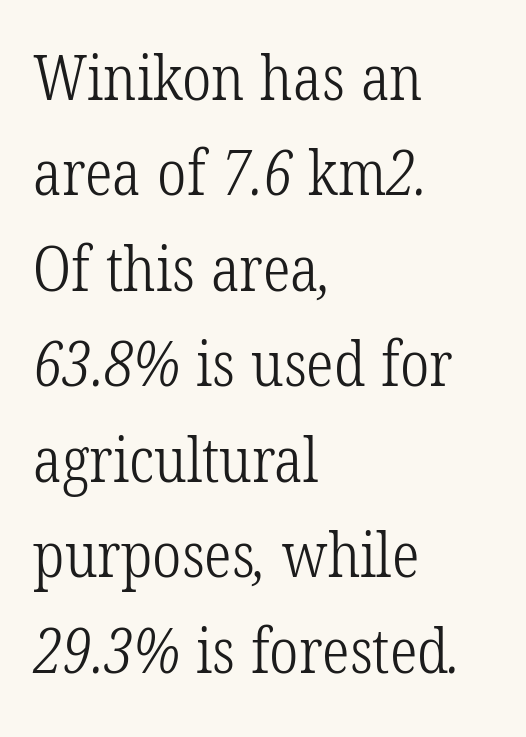
Q: Is the text bold? A: No.
Q: Is the typeface a serif or a sans-serif typeface? A: Serif.
Q: Is the text underlined? A: No.
Q: How is the paragraph aligned? A: Left-aligned.
Q: Is the spacing between letters normal or unusually wide? A: Normal.
Q: Is the spacing between lines tight, normal or loose? A: Normal.
Q: Width (condensed, normal, or wide)? A: Condensed.
Q: Stroke contrast? A: Low.
Q: x-height? A: Medium.
Q: Monospaced? A: No.
